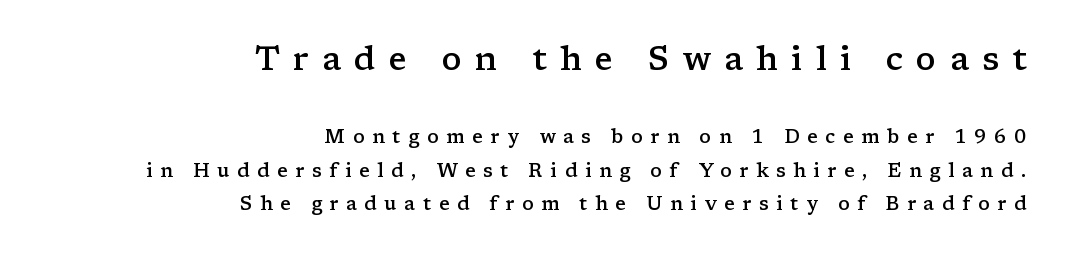
A typesetter would call this proportional, since set widths differ per character. The specimen omits any rule beneath the text block's lines. Compared with typical body copy, the letter spacing here is much looser. Font category for this specimen: serif. These words are printed semibold, heavier than regular yet not bold.
